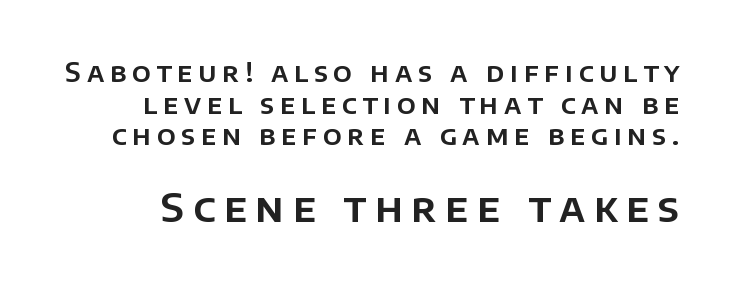
The following chunk of copy outweighs the initial chunk in type size. This rendering features lettering with no underline. Compared with typical body copy, the letter spacing here is much looser. The face used here is proportionally spaced, like ordinary book or web type. Is this a sans? Yes — the strokes have no serifs. The lettering holds an erect, upright posture throughout.
